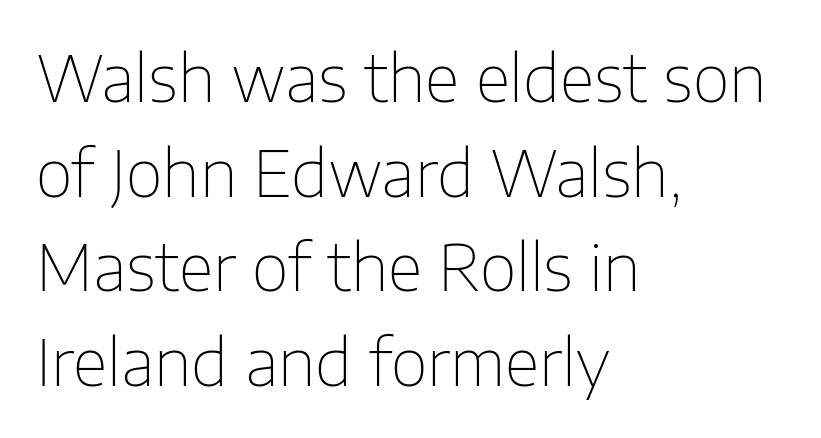
The image shows 64 px thin sans-serif type, upright; set left-aligned, normal line spacing (1.48x), normal letter spacing, not underlined; low stroke contrast and a medium x-height.
